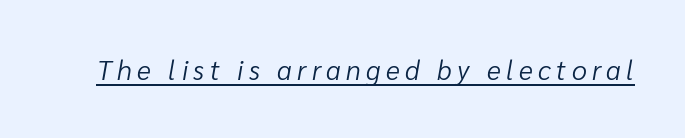
Q: Is the text bold? A: No.
Q: Is the text italic (slanted)? A: Yes, it leans right by about 10 degrees.
Q: Is the text underlined? A: Yes.
Q: Is the spacing between letters normal or unusually wide? A: Unusually wide.
